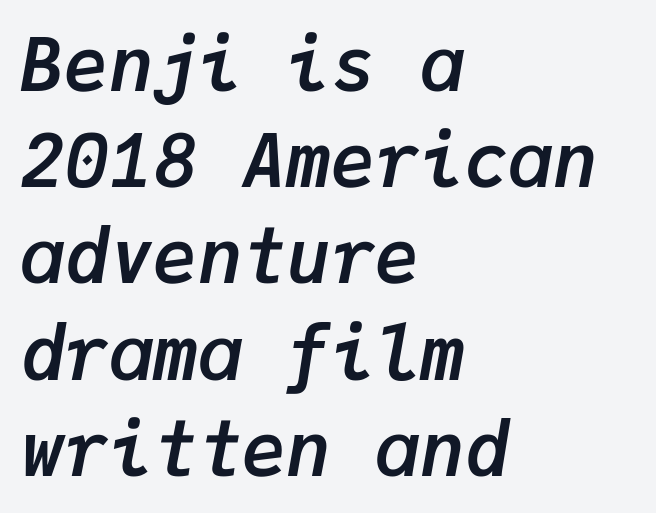
Q: Is the text bold? A: Yes.
Q: Is the text italic (slanted)? A: Yes, it leans right by about 9 degrees.
Q: Is the text underlined? A: No.
Q: How is the paragraph aligned? A: Left-aligned.
Q: Is the spacing between letters normal or unusually wide? A: Normal.
Q: Is the spacing between lines tight, normal or loose? A: Normal.
Q: Width (condensed, normal, or wide)? A: Normal.
Q: Stroke contrast? A: Low.
Q: x-height? A: Medium.
Q: Monospaced? A: Yes.
